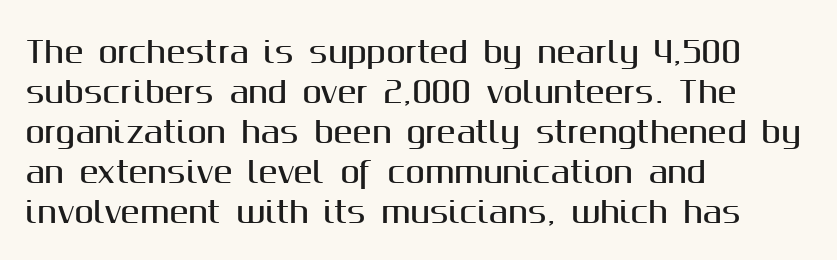
{"serif": "no", "italic": "no", "width": "normal", "stroke_contrast": "medium", "x_height": "medium", "monospaced": "no", "underline": "no", "align": "left", "line_spacing": "normal", "line_spacing_ratio": 1.38, "letter_spacing": "normal", "letter_spacing_em": 0.0, "glyph_px": 29}
